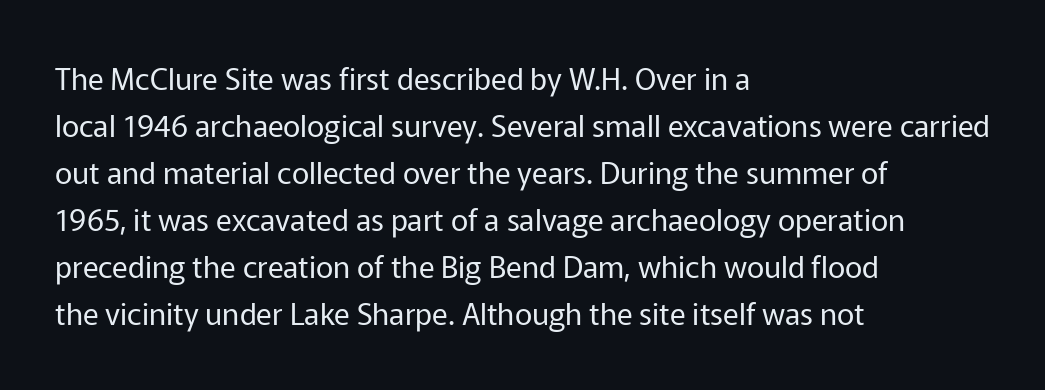
Spacing between characters is what you'd get straight out of the box. Underlining? Definitely not there. Line beginnings align vertically; line endings do not. Posture: straight, roman, zero tilt.
